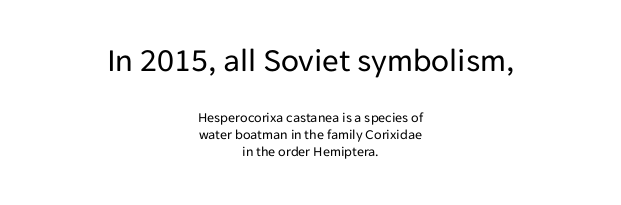
{"serif": "no", "italic": "no", "bold": "no", "weight": "regular", "width": "normal", "stroke_contrast": "low", "x_height": "medium", "monospaced": "no", "underline": "no", "align": "center", "line_spacing_ratio": 1.2, "letter_spacing": "normal", "letter_spacing_em": 0.0, "larger_block": "first", "size_ratio": 2.36, "glyph_px": 33}
